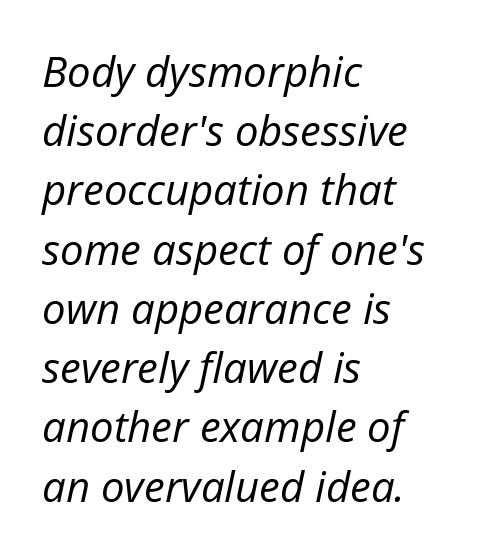
The image shows 42 px regular-weight type, italic (leaning right); set left-aligned, normal line spacing (1.41x), normal letter spacing, not underlined; low stroke contrast and a medium x-height.
